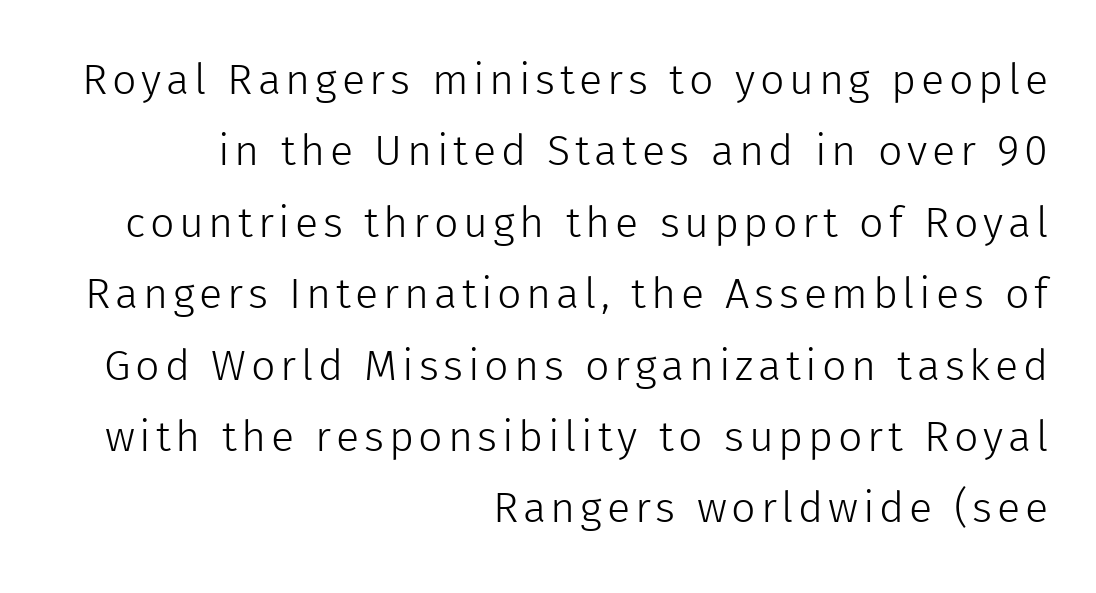
The passage shown is not bold in any degree. Notice how descenders clear the ascenders below comfortably — that's standard leading. If you drew a line through each stem, it would be perfectly vertical. The letters advance in unequal steps, a hallmark of proportional type.
